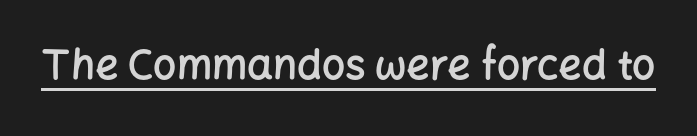
The image shows 41 px semibold sans-serif type, upright; set normal letter spacing, underlined; low stroke contrast and a medium x-height.
